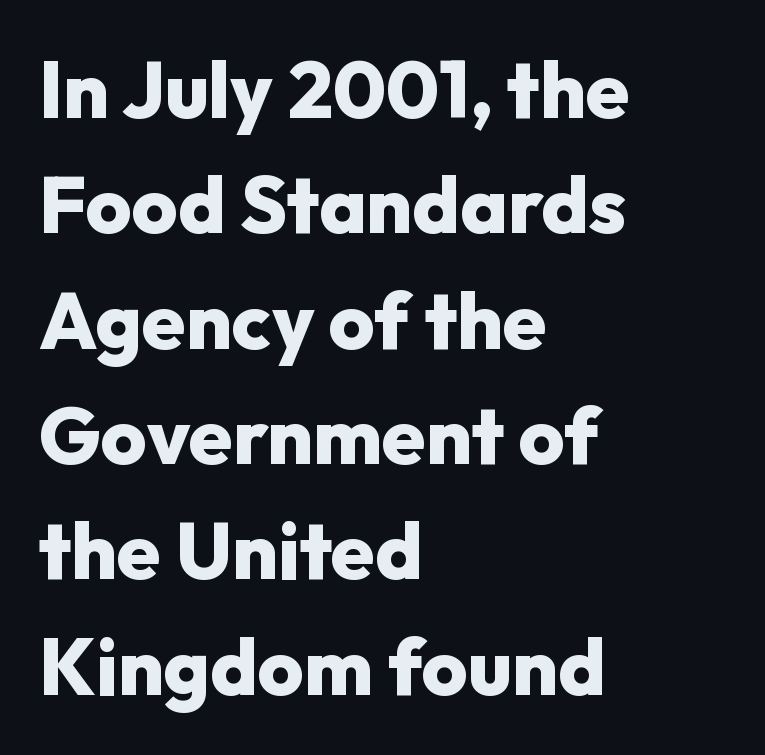
It's the straight-up-and-down kind of type. These lines keep a tight, regular rhythm from letter to letter. Note: no serifs on the glyphs. The string is rendered with underlining switched off.
